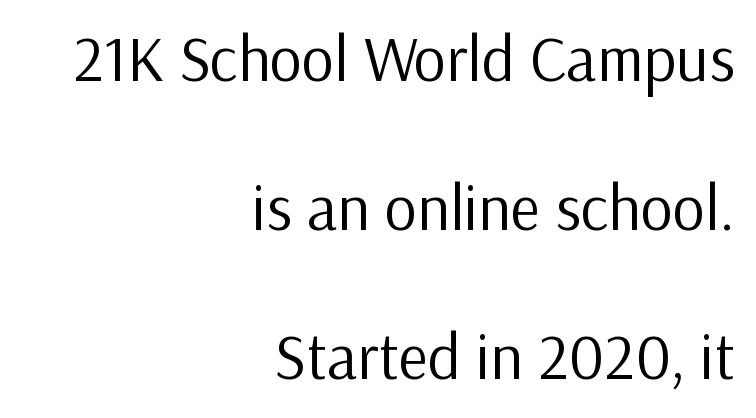
The image shows 64 px regular-weight sans-serif type, upright; set right-aligned, loose line spacing (2.33x), normal letter spacing, not underlined; low stroke contrast and a medium x-height.
